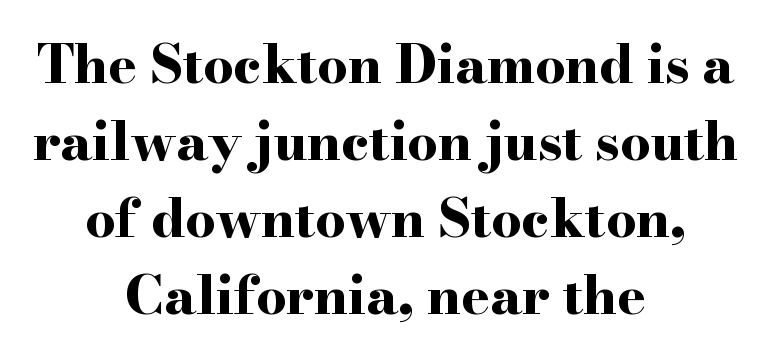
Letter spacing: default. This sample uses a serif face. Where is the straight margin? There isn't one; the lines are centered. Varying glyph widths throughout — classic text-font behaviour. The baseline area is clear. Unlike italic type, these characters show no tilt at all.
